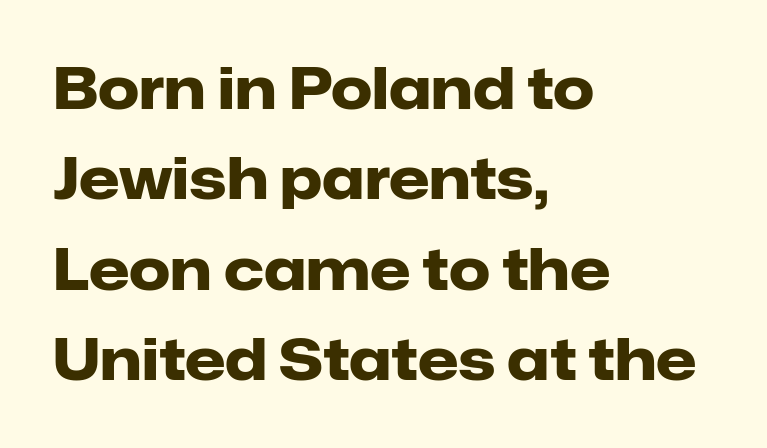
The image shows 58 px heavy sans-serif type, upright; set left-aligned, normal line spacing (1.56x), normal letter spacing, not underlined; low stroke contrast and a medium x-height.
